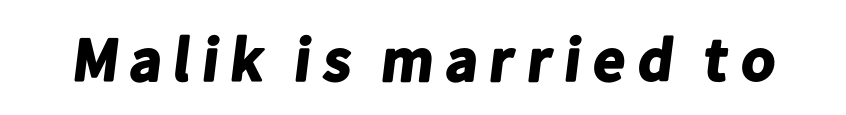
{"serif": "no", "bold": "yes", "weight": "bold", "width": "normal", "stroke_contrast": "low", "x_height": "medium", "monospaced": "no", "underline": "no", "glyph_px": 62}
